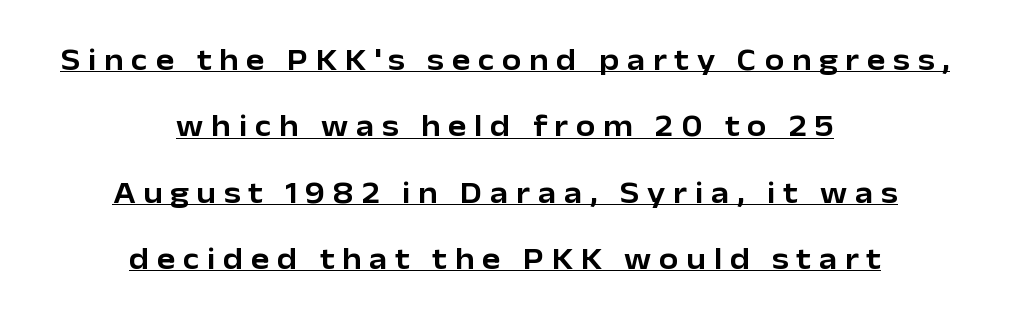
{"serif": "no", "italic": "no", "width": "normal", "stroke_contrast": "low", "x_height": "medium", "monospaced": "no", "underline": "yes", "align": "center", "line_spacing": "loose", "line_spacing_ratio": 2.14, "letter_spacing": "wide", "letter_spacing_em": 0.25, "glyph_px": 31}
